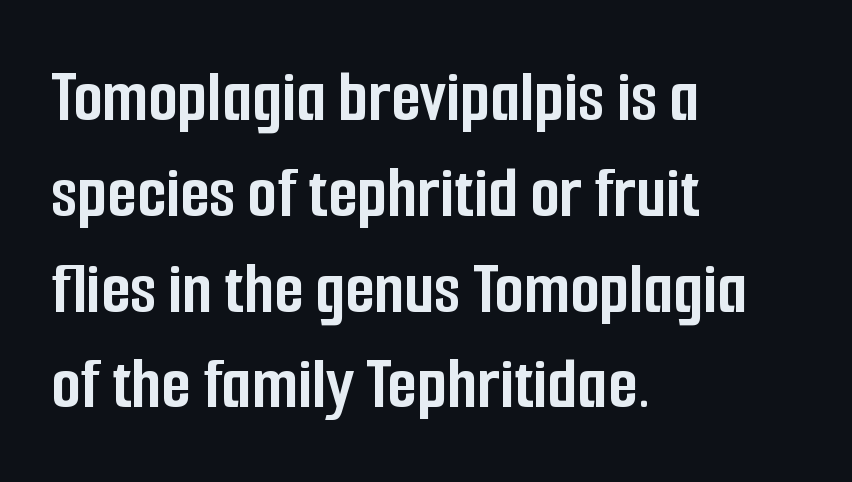
Q: Is the text bold? A: Yes.
Q: Is the text italic (slanted)? A: No, it is upright.
Q: Is the typeface a serif or a sans-serif typeface? A: Sans-serif.
Q: Is the text underlined? A: No.
Q: How is the paragraph aligned? A: Left-aligned.
Q: Is the spacing between letters normal or unusually wide? A: Normal.
Q: Is the spacing between lines tight, normal or loose? A: Normal.
Q: Width (condensed, normal, or wide)? A: Condensed.
Q: Stroke contrast? A: Low.
Q: x-height? A: Medium.
Q: Monospaced? A: No.
